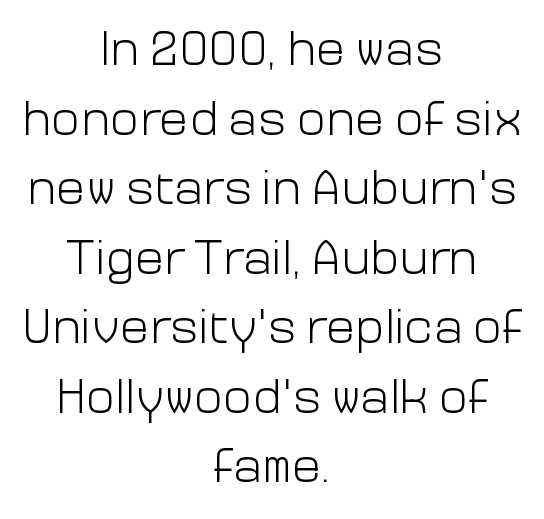
Q: Is the text bold? A: No.
Q: Is the text italic (slanted)? A: No, it is upright.
Q: Is the typeface a serif or a sans-serif typeface? A: Sans-serif.
Q: Is the text underlined? A: No.
Q: How is the paragraph aligned? A: Centered.
Q: Is the spacing between letters normal or unusually wide? A: Normal.
Q: Is the spacing between lines tight, normal or loose? A: Normal.
Q: Width (condensed, normal, or wide)? A: Normal.
Q: Stroke contrast? A: Low.
Q: x-height? A: Medium.
Q: Monospaced? A: No.
